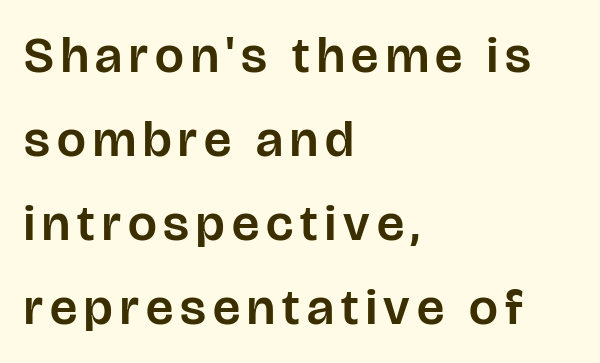
The image shows 51 px sans-serif type, upright; set left-aligned, normal line spacing (1.65x), not underlined; low stroke contrast and a large x-height.
